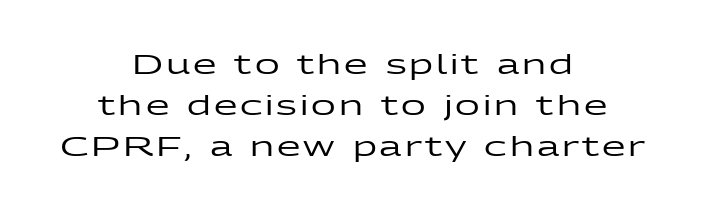
Q: Is the text italic (slanted)? A: No, it is upright.
Q: Is the text underlined? A: No.
Q: How is the paragraph aligned? A: Centered.
Q: Is the spacing between lines tight, normal or loose? A: Normal.
